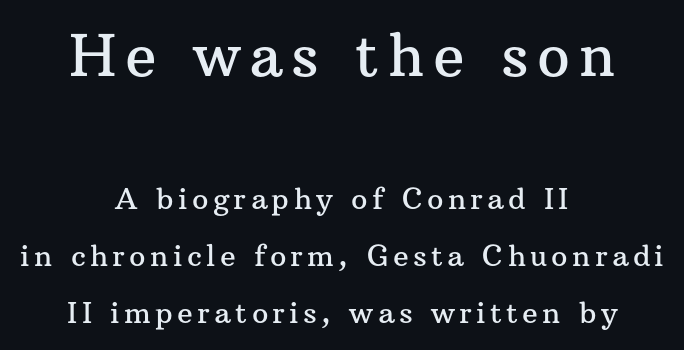
Nope, not italic — everything's standing straight. Between these two stacked blocks, the higher one wins on size. Horizontal alignment here is central, giving a formal, balanced look. This sample has the flowing, uneven cadence of proportional lettering.
